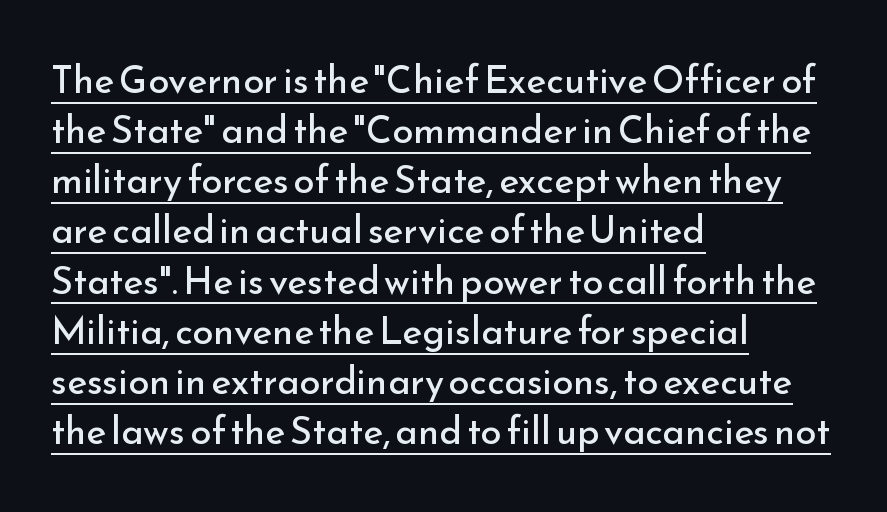
{"serif": "no", "italic": "no", "bold": "no", "weight": "regular", "width": "normal", "stroke_contrast": "low", "x_height": "small", "monospaced": "no", "underline": "yes", "align": "left", "line_spacing": "normal", "line_spacing_ratio": 1.32, "letter_spacing": "normal", "letter_spacing_em": 0.0, "glyph_px": 38}
